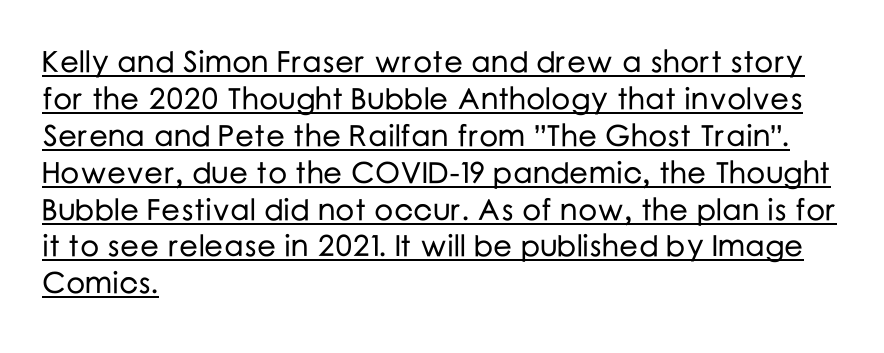
The image shows 30 px sans-serif type, upright; set left-aligned, line spacing 1.23x, normal letter spacing, underlined; low stroke contrast and a medium x-height.
